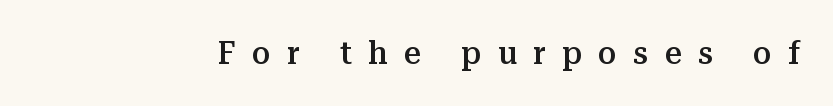
Spacing verdict: proportional, widths tailored to each character. Every letter is mildly thick-stroked: semibold rather than bold. Characters remain perfectly vertical along every line. To sum up the face: it has serifs. The type is letterspaced generously, with wide tracking. Has an underline been added? It has not.
